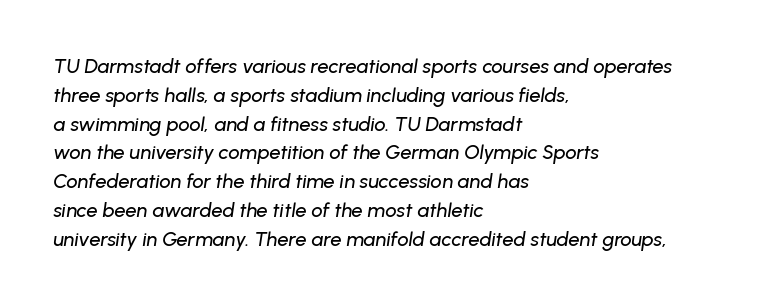
Q: Is the text italic (slanted)? A: Yes, it leans right by about 8 degrees.
Q: Is the text underlined? A: No.
Q: How is the paragraph aligned? A: Left-aligned.
Q: Is the spacing between letters normal or unusually wide? A: Normal.
Q: Is the spacing between lines tight, normal or loose? A: Normal.
